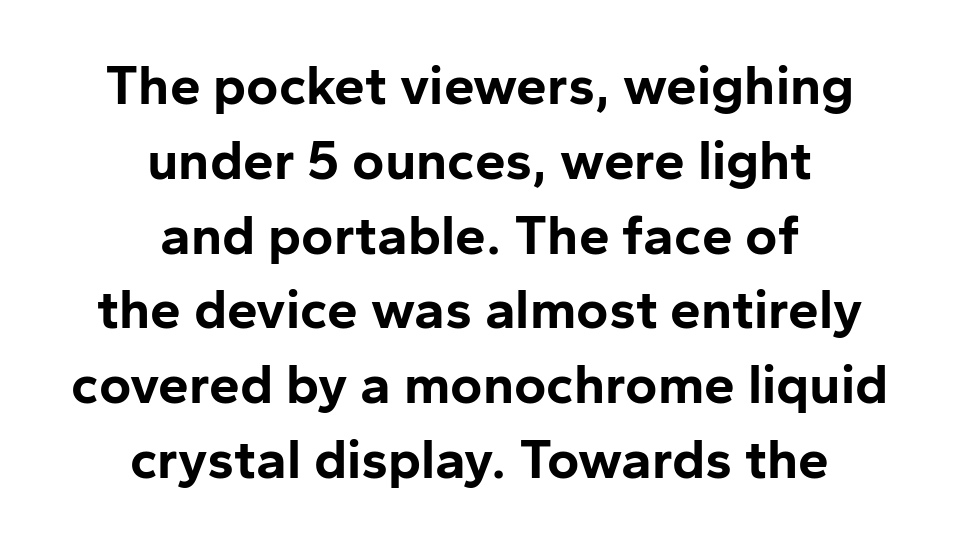
Q: Is the text bold? A: Yes.
Q: Is the text italic (slanted)? A: No, it is upright.
Q: Is the typeface a serif or a sans-serif typeface? A: Sans-serif.
Q: Is the text underlined? A: No.
Q: How is the paragraph aligned? A: Centered.
Q: Is the spacing between letters normal or unusually wide? A: Normal.
Q: Is the spacing between lines tight, normal or loose? A: Normal.
Q: Width (condensed, normal, or wide)? A: Normal.
Q: Stroke contrast? A: Low.
Q: x-height? A: Medium.
Q: Monospaced? A: No.
